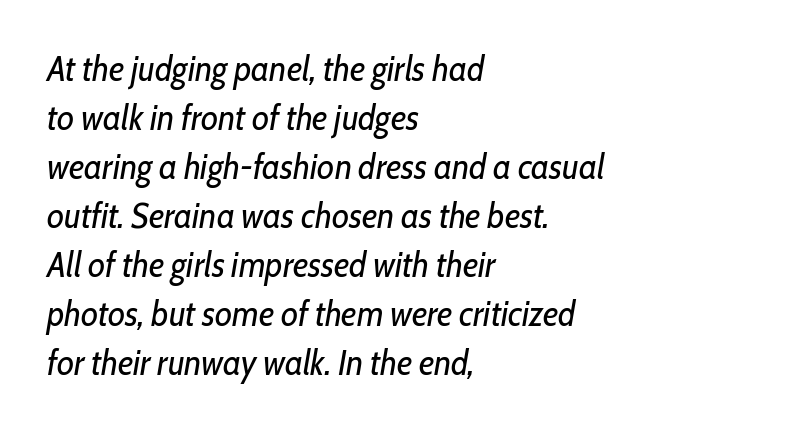
Q: Is the text bold? A: No.
Q: Is the text italic (slanted)? A: Yes, it leans right by about 10 degrees.
Q: Is the text underlined? A: No.
Q: How is the paragraph aligned? A: Left-aligned.
Q: Is the spacing between letters normal or unusually wide? A: Normal.
Q: Is the spacing between lines tight, normal or loose? A: Normal.
Q: Width (condensed, normal, or wide)? A: Condensed.
Q: Stroke contrast? A: Low.
Q: x-height? A: Medium.
Q: Monospaced? A: No.
